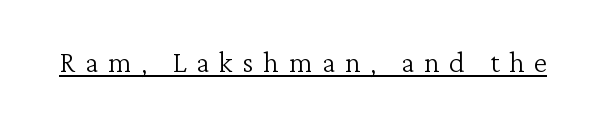
The image shows 30 px light serif type, upright; set unusually wide letter spacing (+0.32 em), underlined; low stroke contrast and a medium x-height.
